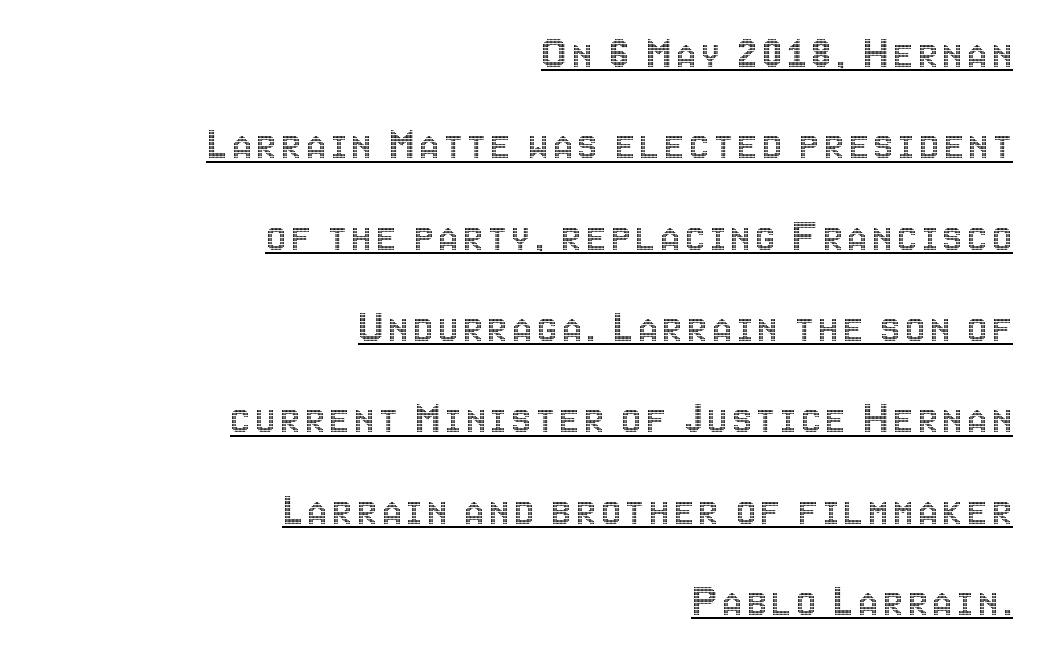
Every word sits above its own underline. The rendering uses natural spacing where letterforms have individual widths. Right-aligned paragraph, ragged on the left. Compared with typical paragraphs, the rows here are farther apart. The specimen reads as upright at a glance.
